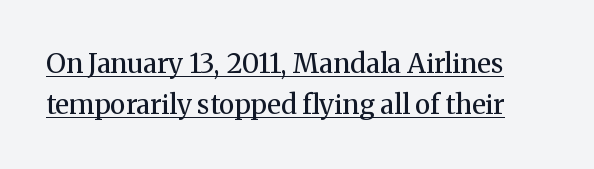
Q: Is the text bold? A: No.
Q: Is the text italic (slanted)? A: No, it is upright.
Q: Is the text underlined? A: Yes.
Q: Is the spacing between letters normal or unusually wide? A: Normal.
Q: Is the spacing between lines tight, normal or loose? A: Normal.
